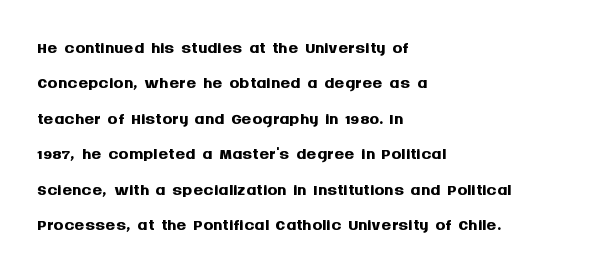
Q: Is the text bold? A: Yes.
Q: Is the text italic (slanted)? A: No, it is upright.
Q: Is the text underlined? A: No.
Q: How is the paragraph aligned? A: Left-aligned.
Q: Is the spacing between letters normal or unusually wide? A: Normal.
Q: Is the spacing between lines tight, normal or loose? A: Normal.
